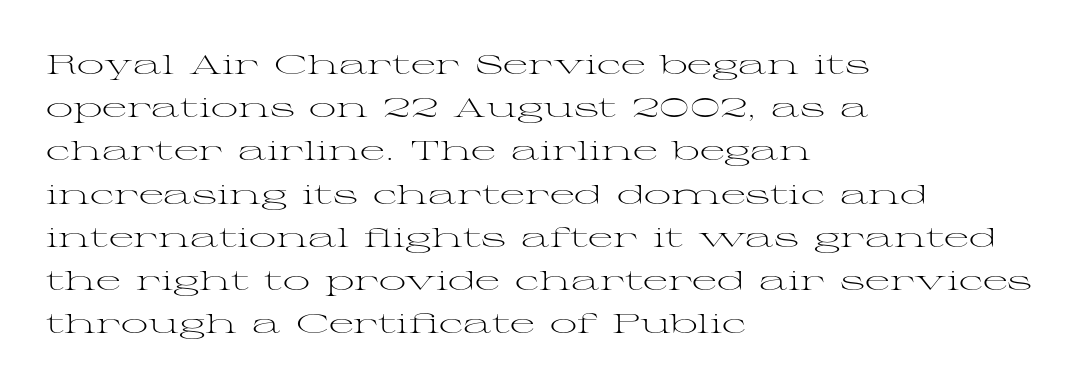
Q: Is the text bold? A: No.
Q: Is the text italic (slanted)? A: No, it is upright.
Q: Is the text underlined? A: No.
Q: How is the paragraph aligned? A: Left-aligned.
Q: Is the spacing between letters normal or unusually wide? A: Normal.
Q: Is the spacing between lines tight, normal or loose? A: Normal.
